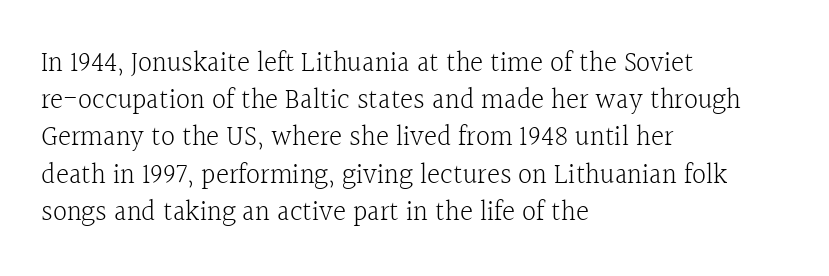
{"serif": "yes", "italic": "no", "bold": "no", "weight": "light", "width": "normal", "x_height": "medium", "monospaced": "no", "underline": "no", "align": "left", "line_spacing": "normal", "line_spacing_ratio": 1.33, "letter_spacing": "normal", "letter_spacing_em": 0.0, "glyph_px": 28}
